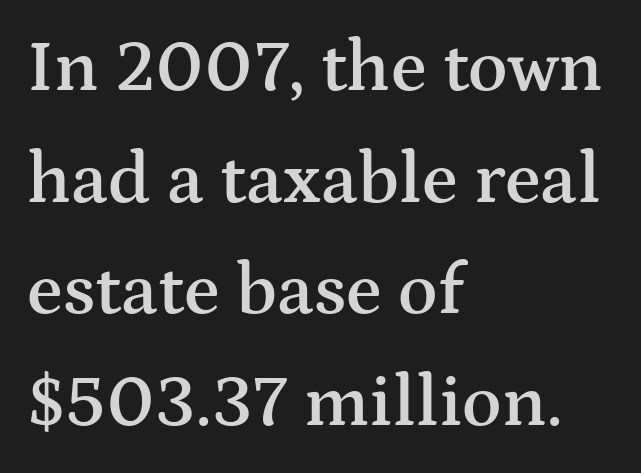
Q: Is the text bold? A: Semi-bold.
Q: Is the text italic (slanted)? A: No, it is upright.
Q: Is the typeface a serif or a sans-serif typeface? A: Serif.
Q: Is the text underlined? A: No.
Q: How is the paragraph aligned? A: Left-aligned.
Q: Is the spacing between letters normal or unusually wide? A: Normal.
Q: Is the spacing between lines tight, normal or loose? A: Normal.
Q: Width (condensed, normal, or wide)? A: Wide.
Q: Stroke contrast? A: Medium.
Q: x-height? A: Medium.
Q: Monospaced? A: No.
